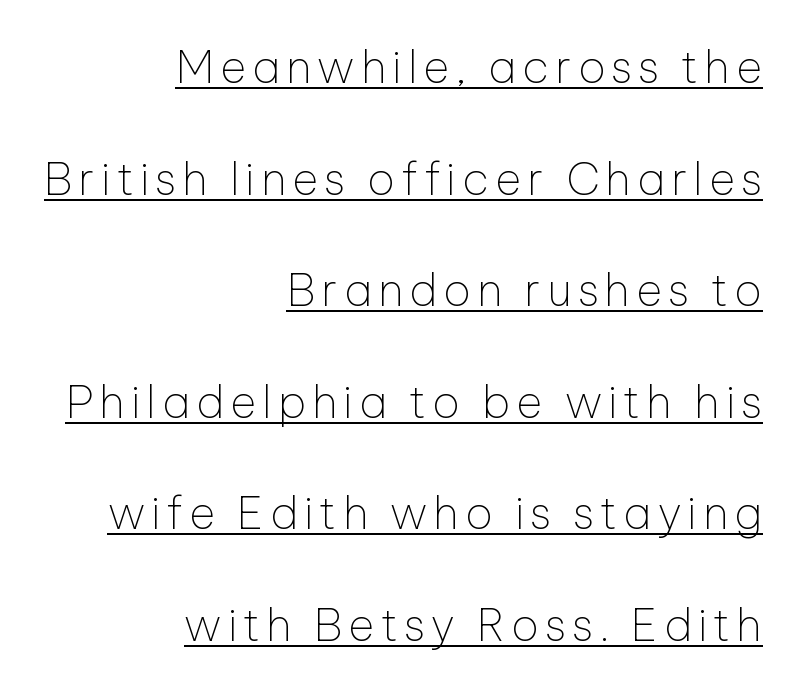
{"serif": "no", "italic": "no", "bold": "no", "weight": "thin", "width": "normal", "stroke_contrast": "low", "x_height": "medium", "monospaced": "no", "underline": "yes", "align": "right", "line_spacing": "loose", "line_spacing_ratio": 2.48, "glyph_px": 45}
